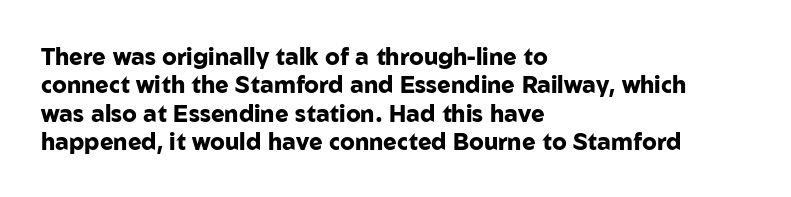
Plain, unruled lines of type. Heft: maximum for text — a bold. The tracking reads as untouched default to a designer's eye. Nope, not italic — everything's standing straight.
